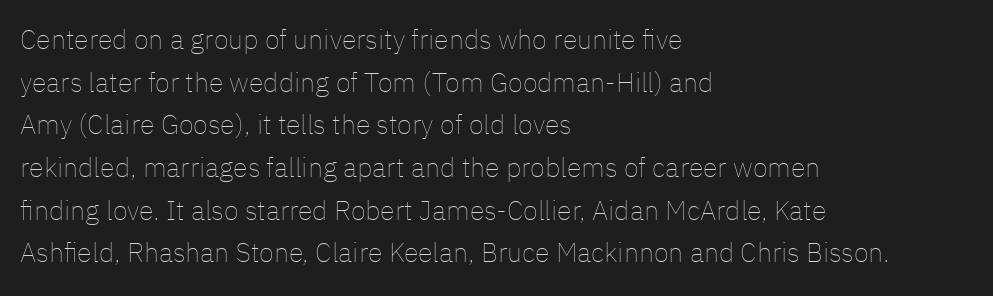
The image shows 27 px text type, upright; set left-aligned, normal line spacing (1.58x), normal letter spacing, not underlined.
